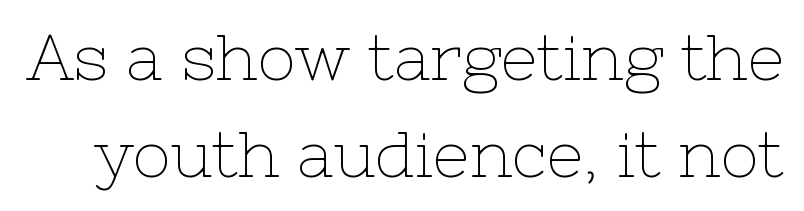
{"serif": "yes", "italic": "no", "bold": "no", "weight": "thin", "width": "normal", "stroke_contrast": "low", "x_height": "medium", "monospaced": "no", "underline": "no", "line_spacing": "normal", "line_spacing_ratio": 1.51, "letter_spacing": "normal", "letter_spacing_em": 0.0, "glyph_px": 64}
